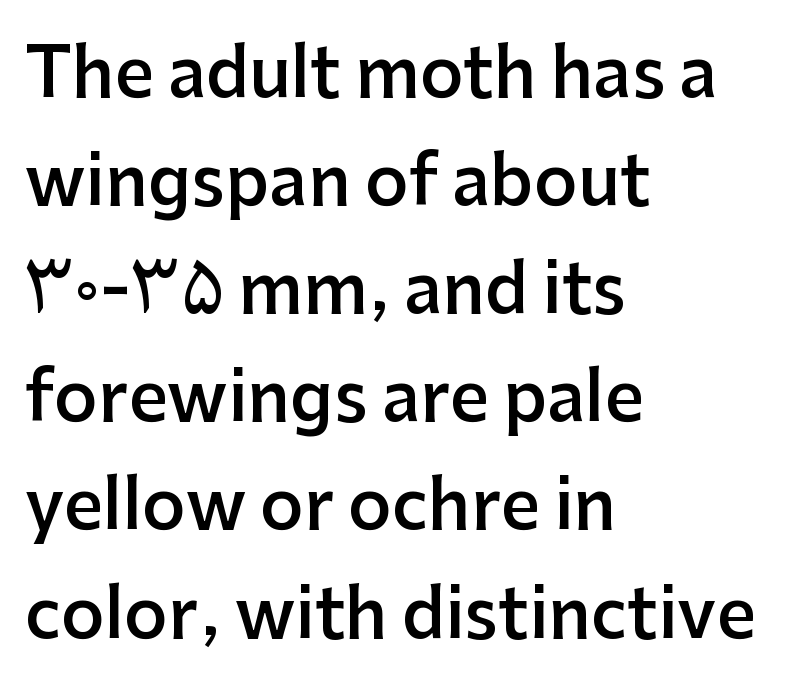
{"serif": "no", "italic": "no", "bold": "semi", "weight": "semibold", "width": "normal", "stroke_contrast": "low", "x_height": "medium", "monospaced": "no", "underline": "no", "align": "left", "line_spacing": "normal", "line_spacing_ratio": 1.59, "letter_spacing": "normal", "letter_spacing_em": 0.0, "glyph_px": 68}
